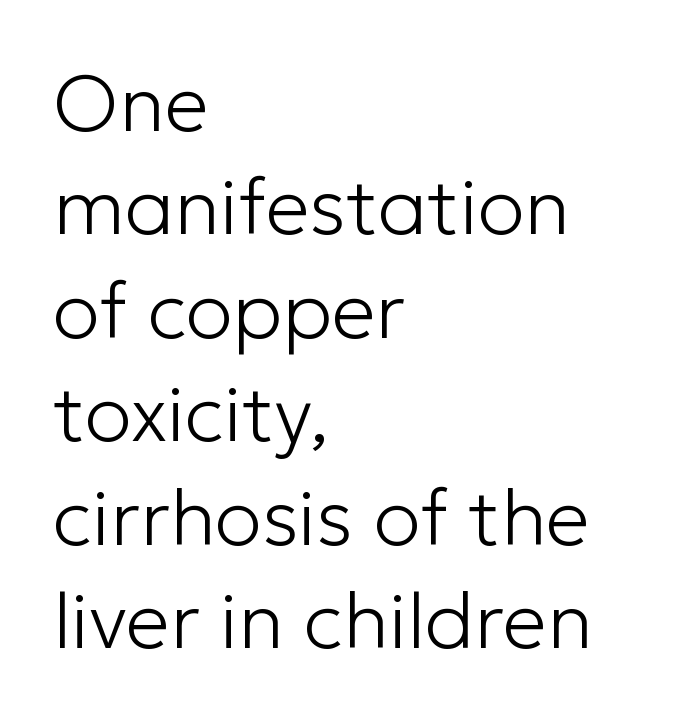
{"serif": "no", "italic": "no", "bold": "no", "weight": "light", "width": "normal", "stroke_contrast": "low", "x_height": "medium", "monospaced": "no", "underline": "no", "align": "left", "line_spacing": "normal", "line_spacing_ratio": 1.31, "letter_spacing": "normal", "letter_spacing_em": 0.0, "glyph_px": 79}
